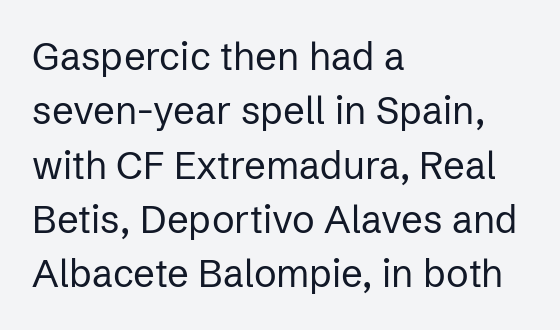
{"serif": "no", "italic": "no", "bold": "no", "weight": "regular", "width": "normal", "stroke_contrast": "low", "x_height": "medium", "monospaced": "no", "underline": "no", "align": "left", "line_spacing": "normal", "line_spacing_ratio": 1.43, "letter_spacing": "normal", "letter_spacing_em": 0.0, "glyph_px": 38}
